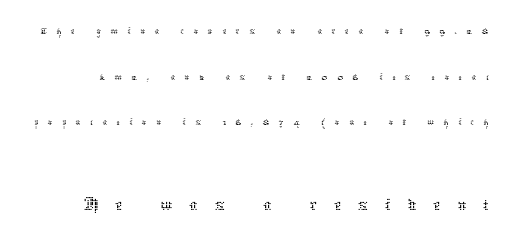
Q: Is the text bold? A: No.
Q: Is the text italic (slanted)? A: No, it is upright.
Q: Is the text underlined? A: No.
Q: Is the spacing between letters normal or unusually wide? A: Unusually wide.
Q: Is the spacing between lines tight, normal or loose? A: Loose.
Q: Which block of text is set in a larger size, the first (top) or the second (bottom)? A: The second (bottom) one.
Q: Width (condensed, normal, or wide)? A: Normal.
Q: Stroke contrast? A: Low.
Q: x-height? A: Medium.
Q: Monospaced? A: No.
